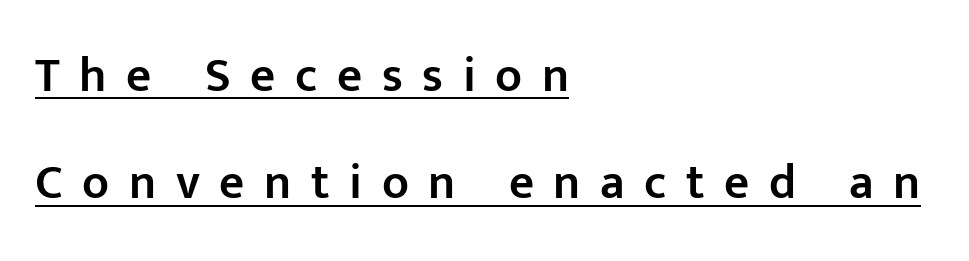
The face used here is proportionally spaced, like ordinary book or web type. Every character sits straight up, as roman type does. Observe the wide spacing: letters keep a clear distance from each other. These lines are set flush left with a ragged right edge. What's the leading like? Stretched, with rows far apart. The rendering shows plain stroke endings on the letterforms — a sans-serif design.
